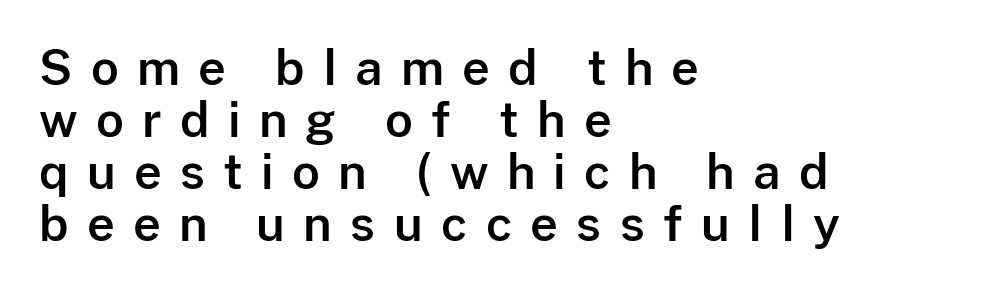
The setting favours the left margin, as ordinary paragraphs usually do. Look at the bottom of the vertical strokes: they stop flat, with no serifs. Rendered with straight, roman letterforms. The rendering uses a small line-height, squeezing the rows. Proportional: the letters do not fall into vertical columns.
